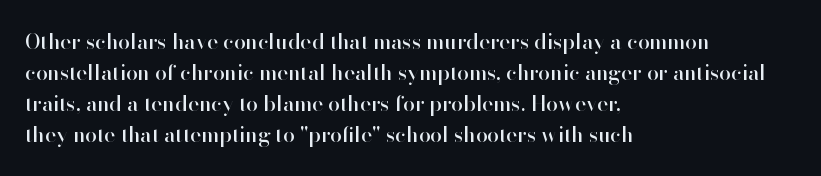
{"italic": "no", "underline": "no", "align": "left", "line_spacing": "normal", "line_spacing_ratio": 1.47, "letter_spacing": "normal", "letter_spacing_em": 0.0, "glyph_px": 21}
